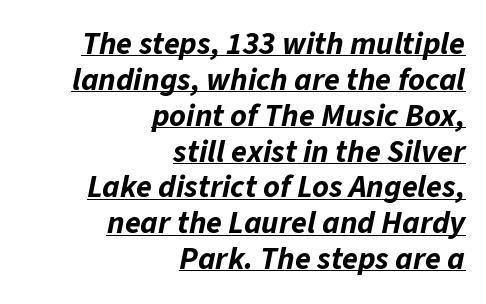
The image shows 32 px bold type, italic (leaning right); set right-aligned, tight line spacing (1.12x), normal letter spacing, underlined; low stroke contrast and a medium x-height.
